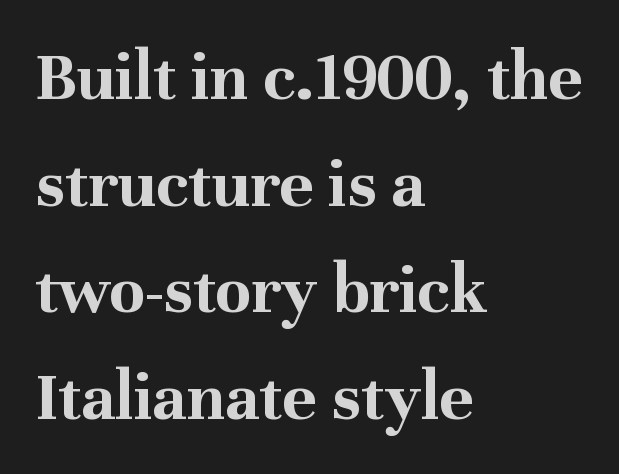
Q: Is the text bold? A: Yes.
Q: Is the text italic (slanted)? A: No, it is upright.
Q: Is the typeface a serif or a sans-serif typeface? A: Serif.
Q: Is the text underlined? A: No.
Q: How is the paragraph aligned? A: Left-aligned.
Q: Is the spacing between letters normal or unusually wide? A: Normal.
Q: Is the spacing between lines tight, normal or loose? A: Normal.
Q: Width (condensed, normal, or wide)? A: Normal.
Q: Stroke contrast? A: Medium.
Q: x-height? A: Medium.
Q: Monospaced? A: No.
